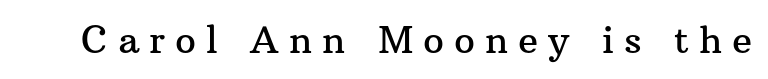
Unlike italic type, these characters show no tilt at all. The area under the type is left untouched. The letters are spread apart with noticeably loose tracking. A typesetter would call this proportional, since set widths differ per character. Note: serifs present on the glyphs.
